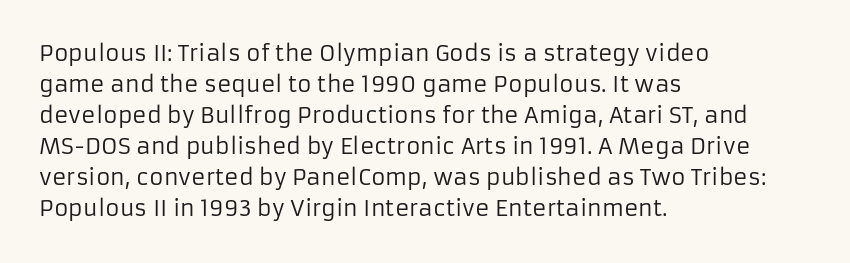
The words here are not underlined. Default kerning and tracking; the words read as compact shapes. The paragraph shown leans on its left margin. Posture: straight, roman, zero tilt. Vertical stems look standard width or narrower in stroke. Vertical spacing — default.
